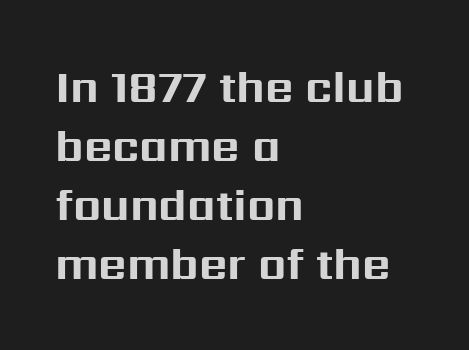
{"serif": "no", "italic": "no", "bold": "yes", "weight": "bold", "width": "normal", "stroke_contrast": "medium", "x_height": "medium", "monospaced": "no", "underline": "no", "align": "left", "line_spacing": "normal", "line_spacing_ratio": 1.34, "letter_spacing": "normal", "letter_spacing_em": 0.0, "glyph_px": 44}
